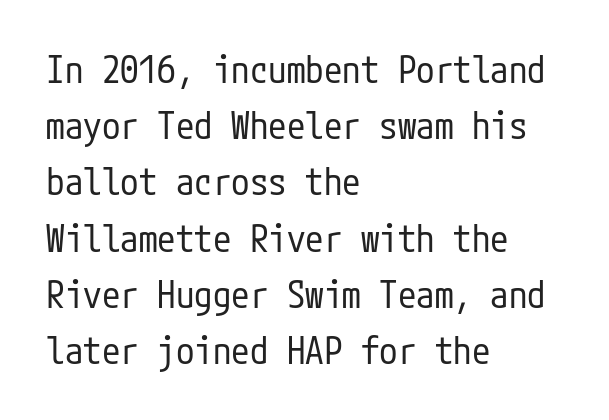
The image shows 37 px regular-weight, condensed sans-serif type, upright; set left-aligned, normal line spacing (1.52x), normal letter spacing, not underlined; low stroke contrast and a medium x-height.
